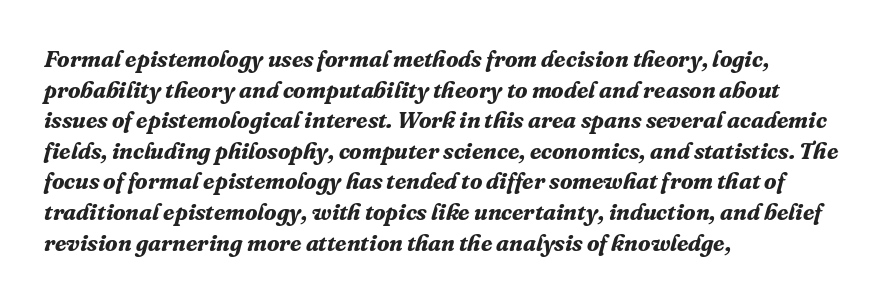
Each line starts at the same left margin while the right side varies. Between one letter and the next there's only the usual sliver of space. Typesetter's note: full bold, strokes at maximum text heaviness. A bare baseline throughout the passage. The glyphs look as if they've been sheared to an angle.
